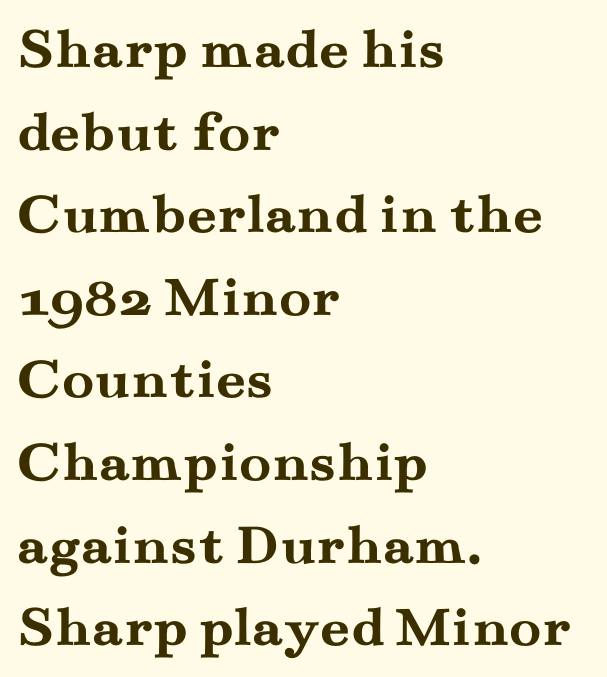
Q: Is the text bold? A: Yes.
Q: Is the text italic (slanted)? A: No, it is upright.
Q: Is the typeface a serif or a sans-serif typeface? A: Serif.
Q: Is the text underlined? A: No.
Q: How is the paragraph aligned? A: Left-aligned.
Q: Is the spacing between letters normal or unusually wide? A: Normal.
Q: Is the spacing between lines tight, normal or loose? A: Normal.
Q: Width (condensed, normal, or wide)? A: Wide.
Q: Stroke contrast? A: Medium.
Q: x-height? A: Small.
Q: Monospaced? A: No.
